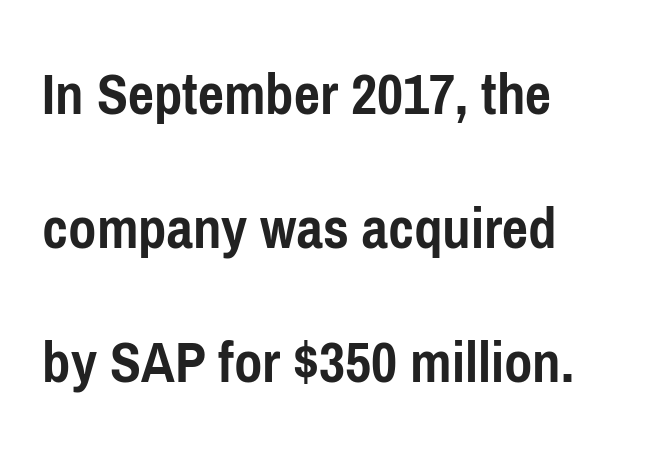
{"serif": "no", "italic": "no", "bold": "yes", "weight": "semibold", "width": "condensed", "stroke_contrast": "low", "x_height": "medium", "monospaced": "no", "underline": "no", "align": "left", "line_spacing": "loose", "line_spacing_ratio": 2.16, "letter_spacing": "normal", "letter_spacing_em": 0.0, "glyph_px": 62}
